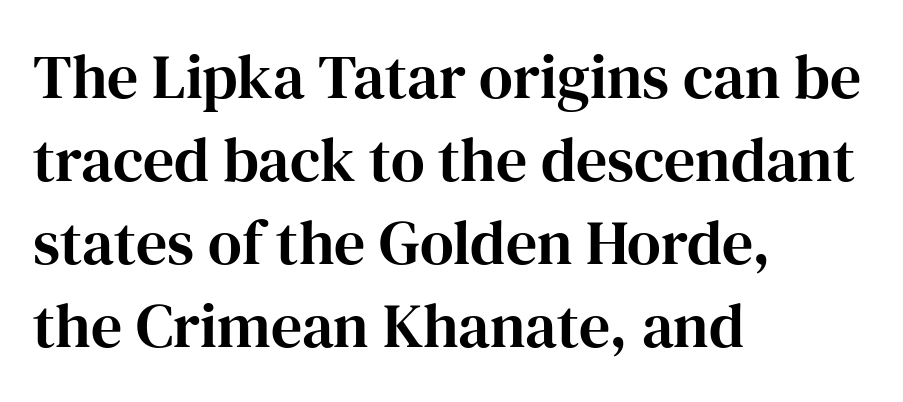
The image shows 62 px serif type, upright; set left-aligned, normal line spacing (1.34x), normal letter spacing, not underlined; high stroke contrast and a medium x-height.
